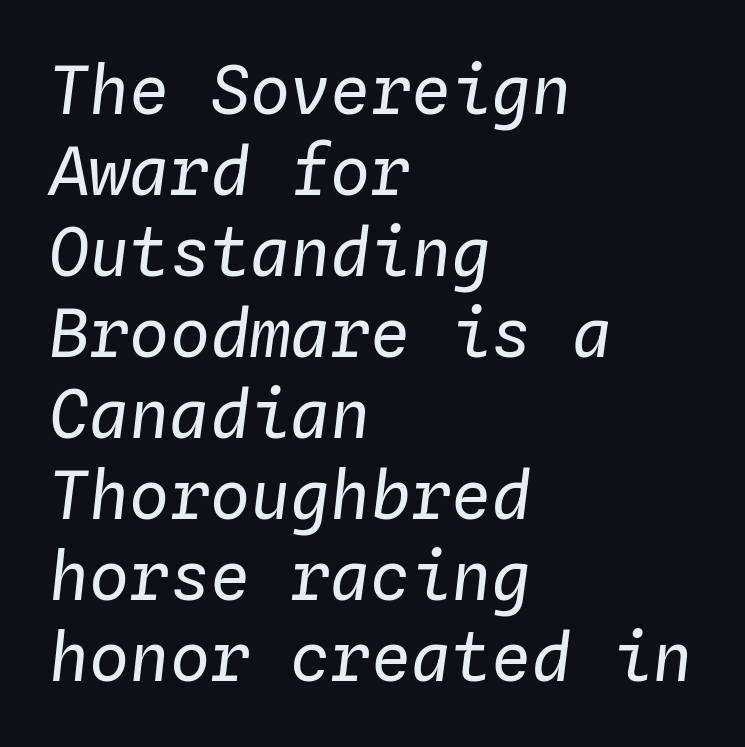
The line texture is even and compact thanks to regular tracking. Glance below the letters and you will spot only blank space. Observe the lean: these are italic letterforms. Alignment: flush left. Stem width sits at or under what a default text font uses. This sample has the even, mechanical cadence of fixed-width lettering.
